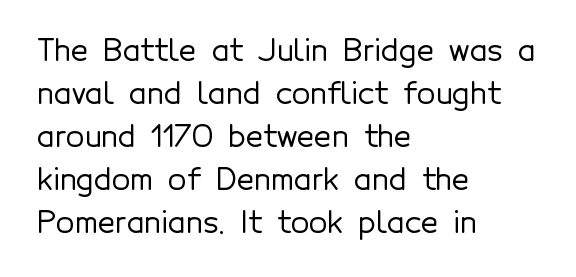
Q: Is the text italic (slanted)? A: No, it is upright.
Q: Is the typeface a serif or a sans-serif typeface? A: Sans-serif.
Q: Is the text underlined? A: No.
Q: How is the paragraph aligned? A: Left-aligned.
Q: Is the spacing between letters normal or unusually wide? A: Normal.
Q: Is the spacing between lines tight, normal or loose? A: Normal.
Q: Width (condensed, normal, or wide)? A: Normal.
Q: x-height? A: Medium.
Q: Monospaced? A: No.
